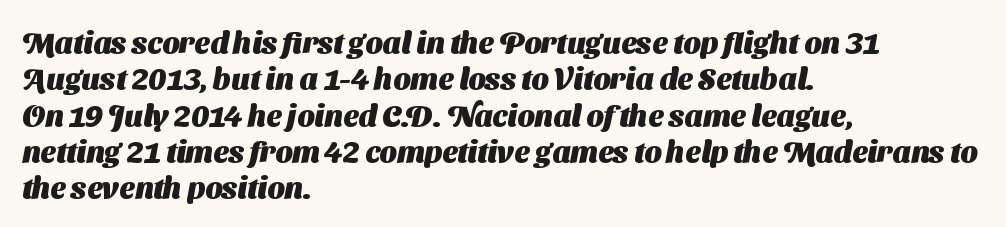
{"serif": "no", "bold": "yes", "weight": "heavy", "width": "normal", "stroke_contrast": "medium", "x_height": "medium", "monospaced": "no", "underline": "no", "align": "left", "line_spacing_ratio": 1.21, "letter_spacing": "normal", "letter_spacing_em": 0.0, "glyph_px": 30}
